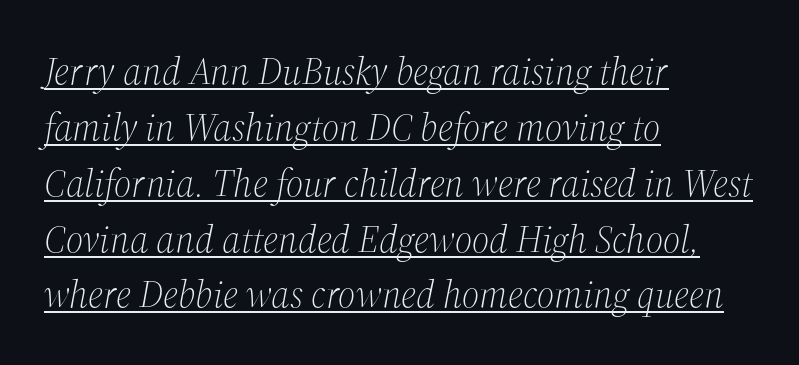
Q: Is the text bold? A: No.
Q: Is the text italic (slanted)? A: Yes, it leans right by about 12 degrees.
Q: Is the typeface a serif or a sans-serif typeface? A: Serif.
Q: Is the text underlined? A: Yes.
Q: How is the paragraph aligned? A: Left-aligned.
Q: Is the spacing between letters normal or unusually wide? A: Normal.
Q: Is the spacing between lines tight, normal or loose? A: Normal.
Q: Width (condensed, normal, or wide)? A: Normal.
Q: Stroke contrast? A: Medium.
Q: x-height? A: Medium.
Q: Monospaced? A: No.
